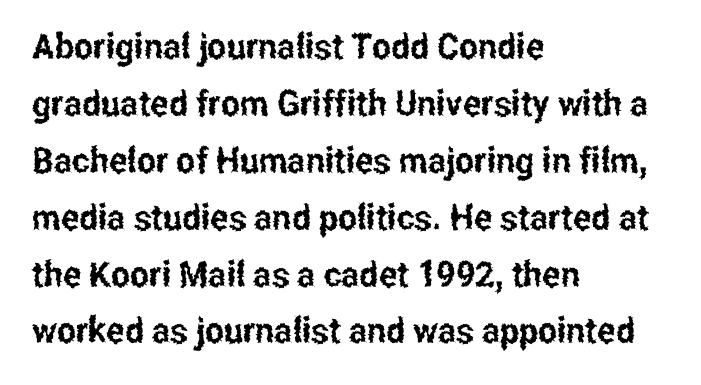
{"serif": "no", "italic": "no", "width": "condensed", "stroke_contrast": "low", "x_height": "medium", "monospaced": "no", "underline": "no", "align": "left", "line_spacing": "normal", "line_spacing_ratio": 1.58, "letter_spacing": "normal", "letter_spacing_em": 0.0, "glyph_px": 36}
